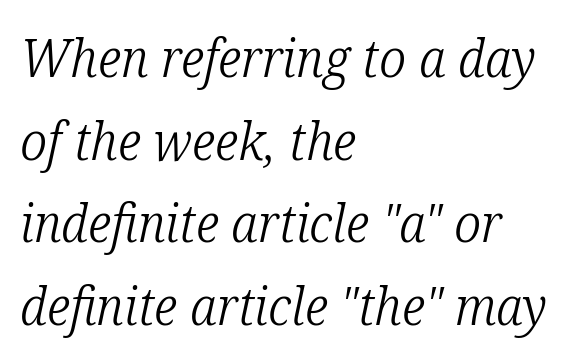
Q: Is the text bold? A: No.
Q: Is the text italic (slanted)? A: Yes, it leans right by about 12 degrees.
Q: Is the typeface a serif or a sans-serif typeface? A: Serif.
Q: Is the text underlined? A: No.
Q: How is the paragraph aligned? A: Left-aligned.
Q: Is the spacing between letters normal or unusually wide? A: Normal.
Q: Is the spacing between lines tight, normal or loose? A: Normal.
Q: Width (condensed, normal, or wide)? A: Condensed.
Q: Stroke contrast? A: Low.
Q: x-height? A: Medium.
Q: Monospaced? A: No.
